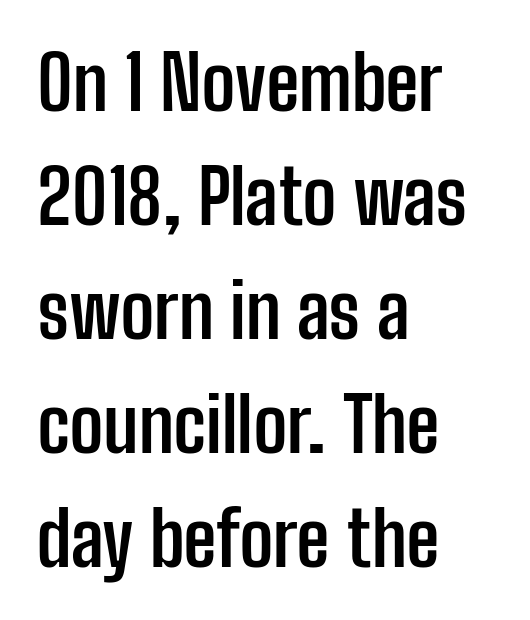
The strip under each line holds only bare page. The face used here is proportionally spaced, like ordinary book or web type. These lines are set flush left with a ragged right edge. Regarding leading, the lines here are spaced in the standard way.
